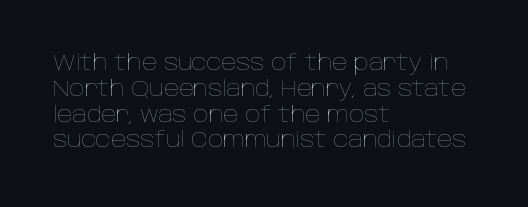
Q: Is the text bold? A: No.
Q: Is the text italic (slanted)? A: No, it is upright.
Q: Is the text underlined? A: No.
Q: How is the paragraph aligned? A: Left-aligned.
Q: Is the spacing between letters normal or unusually wide? A: Normal.
